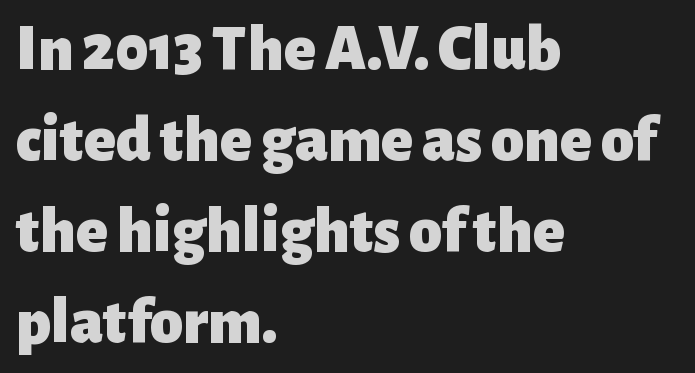
Q: Is the text bold? A: Yes.
Q: Is the text italic (slanted)? A: No, it is upright.
Q: Is the typeface a serif or a sans-serif typeface? A: Sans-serif.
Q: Is the text underlined? A: No.
Q: How is the paragraph aligned? A: Left-aligned.
Q: Is the spacing between letters normal or unusually wide? A: Normal.
Q: Is the spacing between lines tight, normal or loose? A: Normal.
Q: Width (condensed, normal, or wide)? A: Normal.
Q: Stroke contrast? A: Low.
Q: x-height? A: Medium.
Q: Monospaced? A: No.
